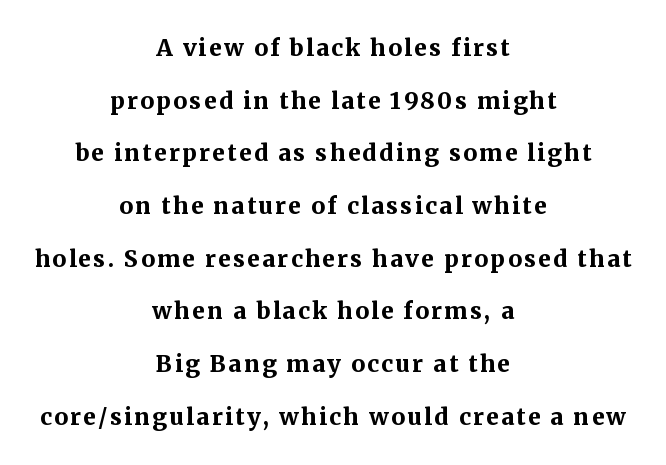
The image shows 23 px bold type, upright; set centered, loose line spacing (2.29x), not underlined.
